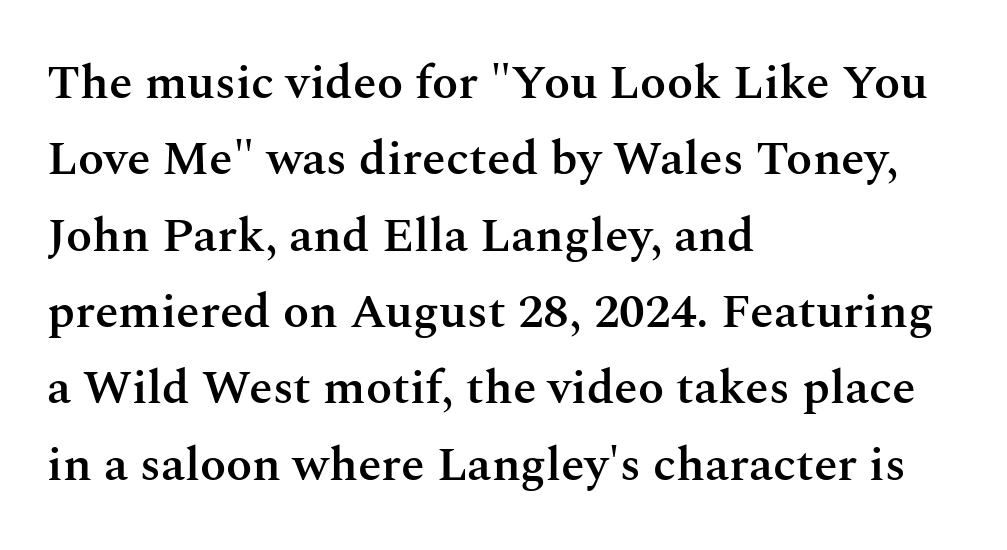
{"serif": "yes", "italic": "no", "bold": "semi", "weight": "semibold", "width": "normal", "stroke_contrast": "medium", "x_height": "medium", "monospaced": "no", "underline": "no", "align": "left", "line_spacing": "normal", "line_spacing_ratio": 1.59, "letter_spacing": "normal", "letter_spacing_em": 0.0, "glyph_px": 48}
